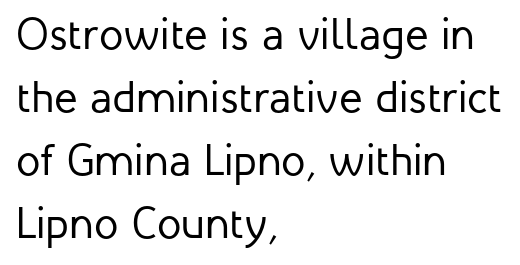
Q: Is the text bold? A: No.
Q: Is the text italic (slanted)? A: No, it is upright.
Q: Is the typeface a serif or a sans-serif typeface? A: Sans-serif.
Q: Is the text underlined? A: No.
Q: How is the paragraph aligned? A: Left-aligned.
Q: Is the spacing between letters normal or unusually wide? A: Normal.
Q: Is the spacing between lines tight, normal or loose? A: Normal.
Q: Width (condensed, normal, or wide)? A: Normal.
Q: Stroke contrast? A: Low.
Q: x-height? A: Medium.
Q: Monospaced? A: No.
